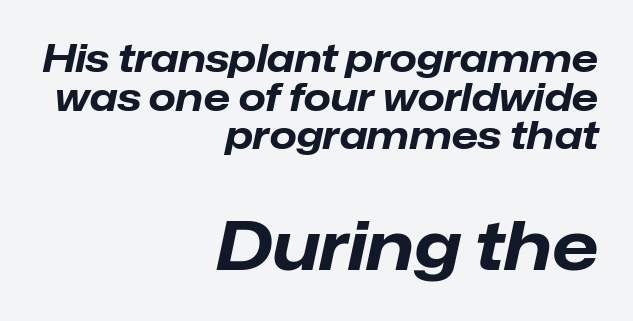
{"italic": "yes", "lean": "right", "slant_degrees": 12, "bold": "yes", "weight": "bold", "width": "normal", "stroke_contrast": "low", "x_height": "medium", "monospaced": "no", "underline": "no", "align": "right", "line_spacing": "tight", "line_spacing_ratio": 0.99, "letter_spacing": "normal", "letter_spacing_em": 0.0, "larger_block": "second", "size_ratio": 1.74, "glyph_px": 68}
